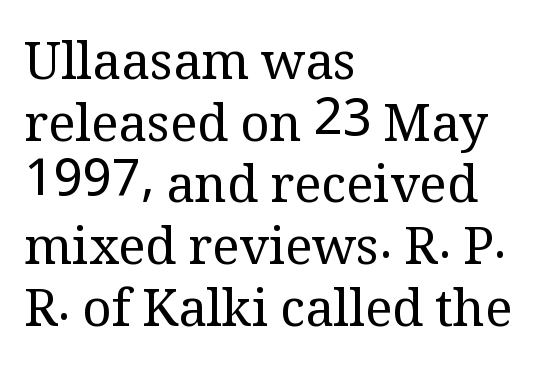
Q: Is the text bold? A: No.
Q: Is the text italic (slanted)? A: No, it is upright.
Q: Is the typeface a serif or a sans-serif typeface? A: Serif.
Q: Is the text underlined? A: No.
Q: How is the paragraph aligned? A: Left-aligned.
Q: Is the spacing between letters normal or unusually wide? A: Normal.
Q: Width (condensed, normal, or wide)? A: Normal.
Q: Stroke contrast? A: Medium.
Q: x-height? A: Medium.
Q: Monospaced? A: No.
